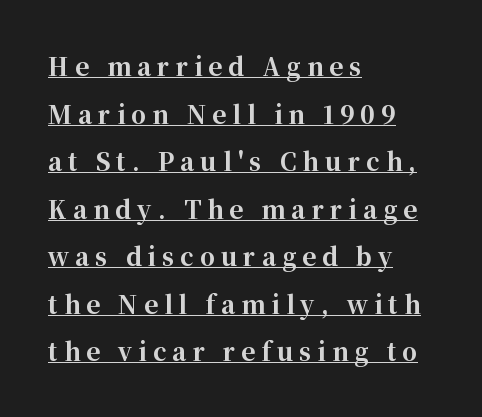
The image shows 24 px bold type, upright; set left-aligned, loose line spacing (1.98x), unusually wide letter spacing (+0.25 em), underlined.
